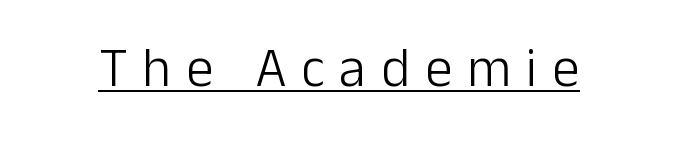
The image shows 55 px light sans-serif type, upright; set unusually wide letter spacing (+0.27 em), underlined; low stroke contrast and a medium x-height.
